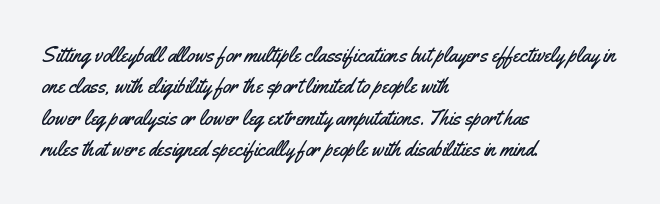
The compositor pushed each line to the left boundary. The designer left line spacing at the default. The rendering keeps characters at their native spacing. Clear beneath every line of the passage.
